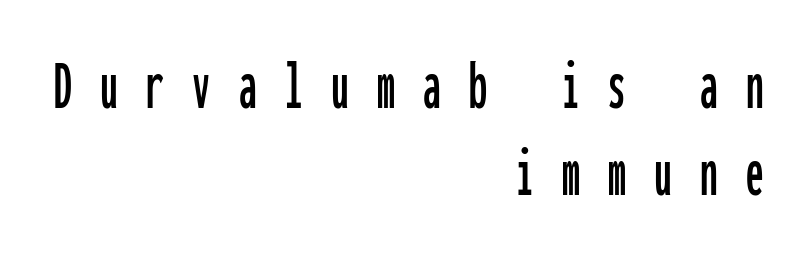
The tracking jumps out immediately: characters are airy and widely separated. Spacing verdict: monospaced, one width for all characters. Designer's note — italics off, roman on. The passage shown is not underscored anywhere.
